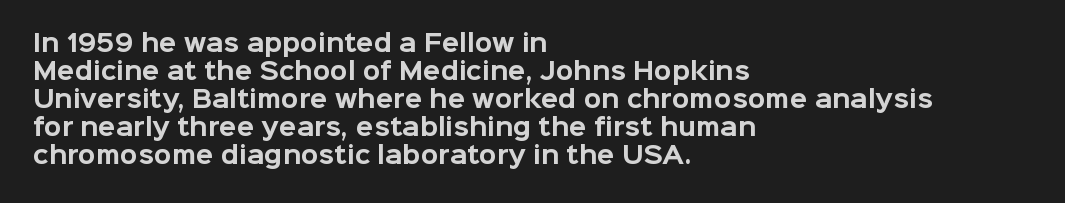
The image shows 23 px bold type, upright; set left-aligned, line spacing 1.22x, normal letter spacing, not underlined.
